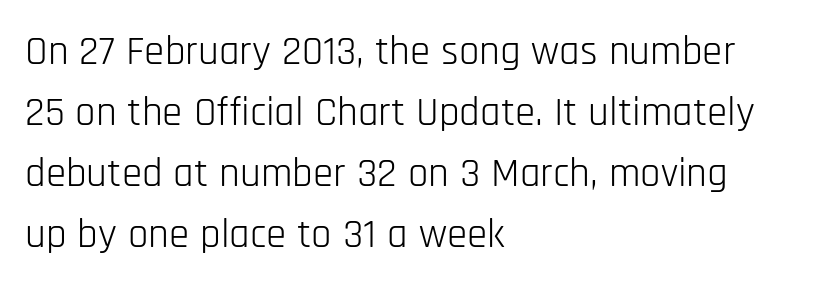
Q: Is the text bold? A: No.
Q: Is the text italic (slanted)? A: No, it is upright.
Q: Is the typeface a serif or a sans-serif typeface? A: Sans-serif.
Q: Is the text underlined? A: No.
Q: How is the paragraph aligned? A: Left-aligned.
Q: Is the spacing between letters normal or unusually wide? A: Normal.
Q: Is the spacing between lines tight, normal or loose? A: Normal.
Q: Width (condensed, normal, or wide)? A: Condensed.
Q: Stroke contrast? A: Low.
Q: x-height? A: Large.
Q: Monospaced? A: No.
